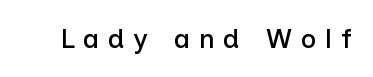
Compared with typical body copy, the letter spacing here is much looser. The baseline area is clear. Posture: straight, roman, zero tilt.
